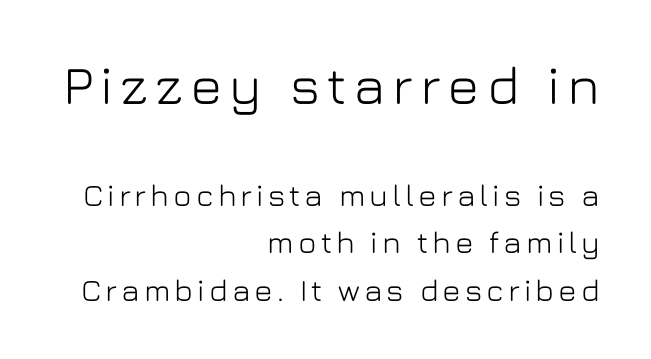
{"serif": "no", "italic": "no", "width": "normal", "stroke_contrast": "low", "x_height": "medium", "monospaced": "no", "underline": "no", "align": "right", "line_spacing": "normal", "line_spacing_ratio": 1.52, "larger_block": "first", "size_ratio": 1.74, "glyph_px": 54}
